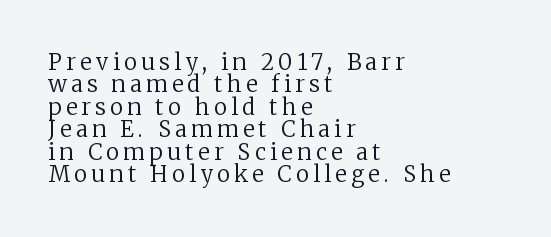
{"italic": "no", "bold": "no", "underline": "no", "align": "left", "line_spacing": "tight", "line_spacing_ratio": 1.02, "letter_spacing": "wide", "letter_spacing_em": 0.2, "glyph_px": 22}
